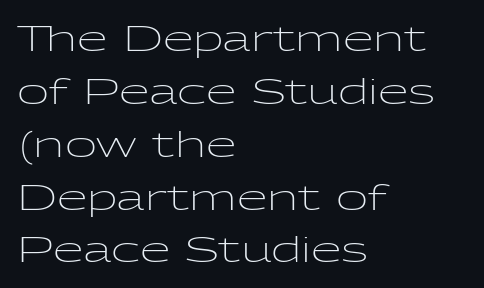
The image shows 35 px light, wide sans-serif type, upright; set left-aligned, normal line spacing (1.51x), normal letter spacing, not underlined; low stroke contrast and a medium x-height.
